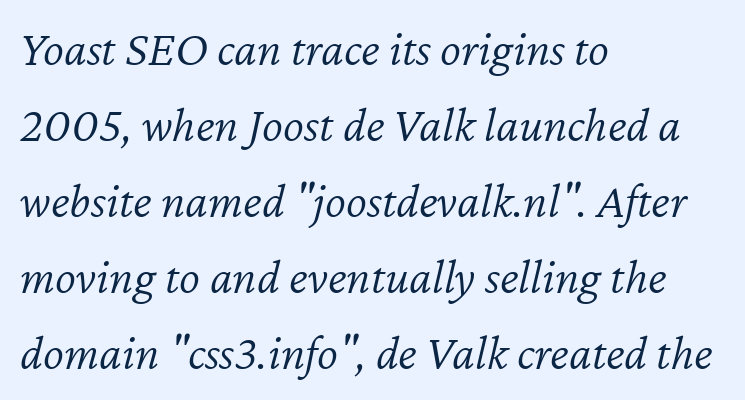
The font sits on the lighter half of the weight spectrum, regular included. Quick note: interline space is typical. The line texture is even and compact thanks to regular tracking. Notice how the passage keeps a crisp vertical edge on the left only. The space beneath each line is pristine and unruled. This sample uses an oblique cut, with every glyph tilted off the vertical.
